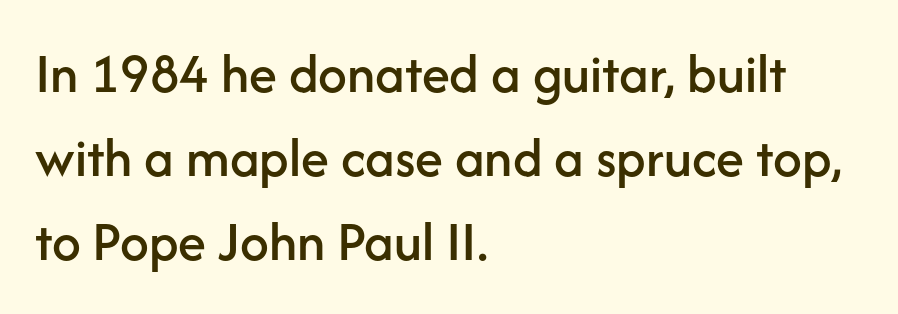
Q: Is the text italic (slanted)? A: No, it is upright.
Q: Is the typeface a serif or a sans-serif typeface? A: Sans-serif.
Q: Is the text underlined? A: No.
Q: How is the paragraph aligned? A: Left-aligned.
Q: Is the spacing between letters normal or unusually wide? A: Normal.
Q: Is the spacing between lines tight, normal or loose? A: Normal.
Q: Width (condensed, normal, or wide)? A: Normal.
Q: Stroke contrast? A: Low.
Q: x-height? A: Medium.
Q: Monospaced? A: No.
